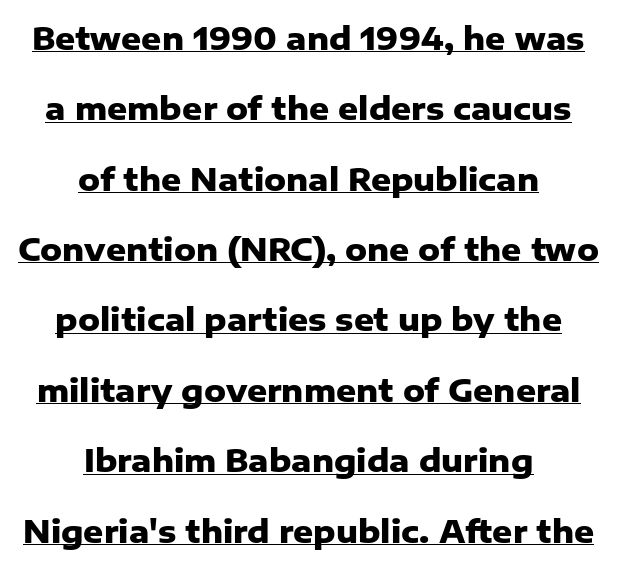
The image shows 31 px heavy sans-serif type, upright; set centered, loose line spacing (2.27x), normal letter spacing, underlined; low stroke contrast and a medium x-height.
